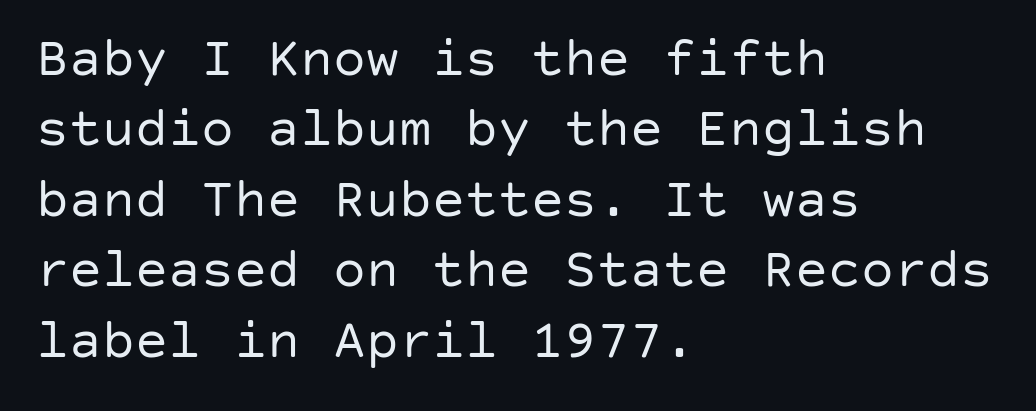
The image shows 55 px regular-weight sans-serif type, upright; set left-aligned, normal line spacing (1.28x), normal letter spacing, not underlined; low stroke contrast and a large x-height.
